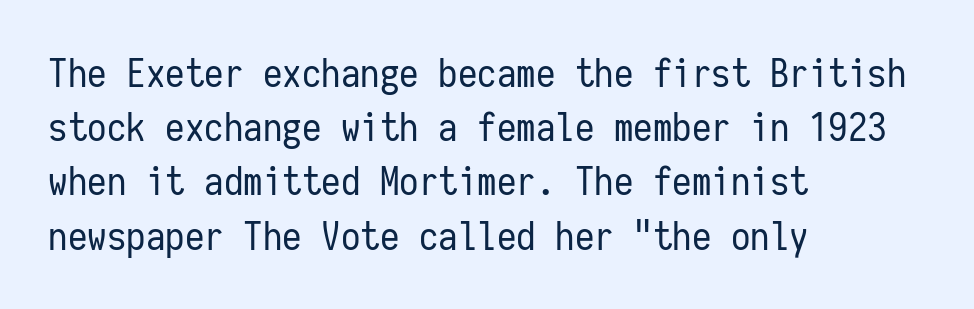
{"serif": "no", "italic": "no", "bold": "no", "weight": "regular", "width": "condensed", "stroke_contrast": "low", "x_height": "medium", "monospaced": "yes", "underline": "no", "align": "left", "line_spacing": "normal", "line_spacing_ratio": 1.39, "letter_spacing": "normal", "letter_spacing_em": 0.0, "glyph_px": 39}
